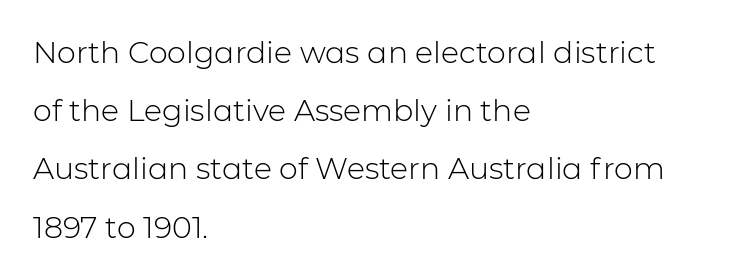
Q: Is the text bold? A: No.
Q: Is the text italic (slanted)? A: No, it is upright.
Q: Is the typeface a serif or a sans-serif typeface? A: Sans-serif.
Q: Is the text underlined? A: No.
Q: How is the paragraph aligned? A: Left-aligned.
Q: Is the spacing between letters normal or unusually wide? A: Normal.
Q: Is the spacing between lines tight, normal or loose? A: Loose.
Q: Width (condensed, normal, or wide)? A: Normal.
Q: Stroke contrast? A: Low.
Q: x-height? A: Medium.
Q: Monospaced? A: No.
